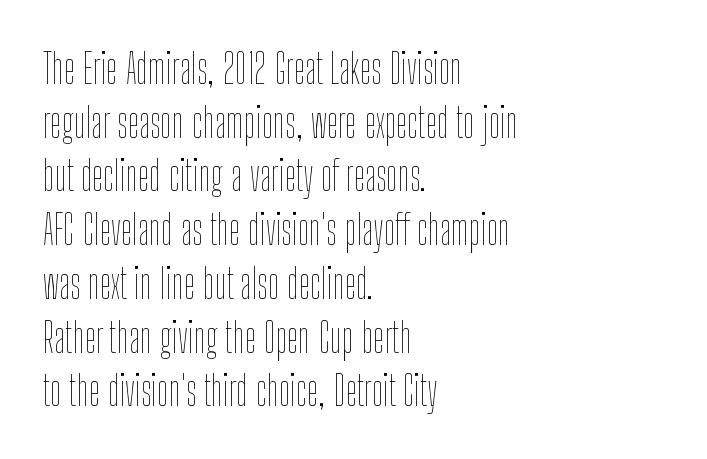
The image shows 41 px thin, condensed type, upright; set left-aligned, normal line spacing (1.31x), normal letter spacing, not underlined; low stroke contrast and a medium x-height.
